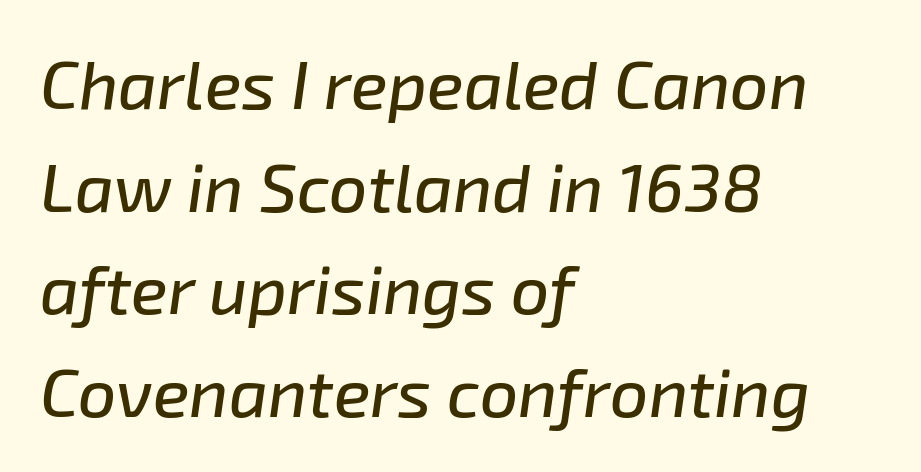
{"italic": "yes", "lean": "right", "slant_degrees": 8, "width": "normal", "stroke_contrast": "low", "x_height": "medium", "monospaced": "no", "underline": "no", "align": "left", "line_spacing": "normal", "line_spacing_ratio": 1.51, "letter_spacing": "normal", "letter_spacing_em": 0.0, "glyph_px": 68}
